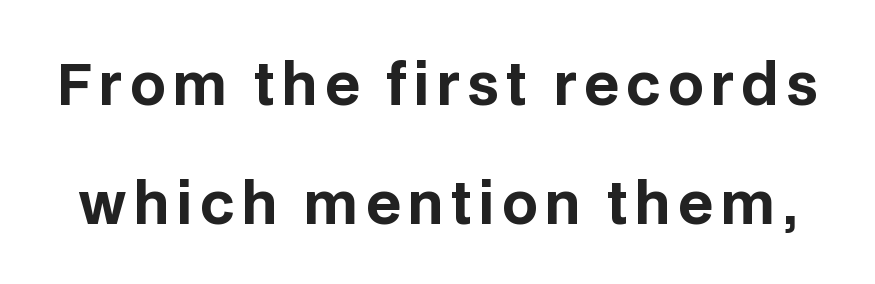
The image shows 56 px bold sans-serif type, upright; set loose line spacing (2.12x), not underlined; low stroke contrast and a large x-height.
